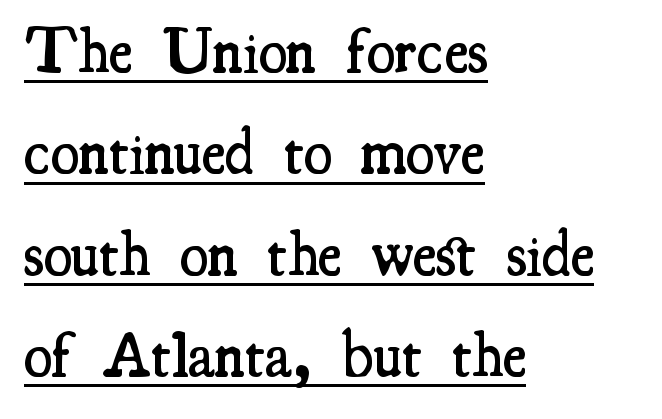
Q: Is the text bold? A: Semi-bold.
Q: Is the text italic (slanted)? A: No, it is upright.
Q: Is the typeface a serif or a sans-serif typeface? A: Serif.
Q: Is the text underlined? A: Yes.
Q: How is the paragraph aligned? A: Left-aligned.
Q: Is the spacing between letters normal or unusually wide? A: Normal.
Q: Is the spacing between lines tight, normal or loose? A: Normal.
Q: Width (condensed, normal, or wide)? A: Condensed.
Q: Stroke contrast? A: Medium.
Q: x-height? A: Small.
Q: Monospaced? A: No.
